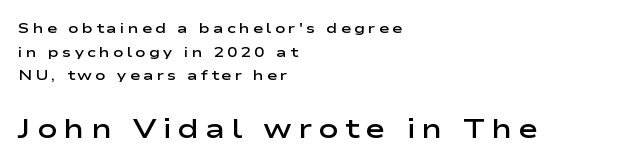
The image shows 27 px text type, upright; set left-aligned, normal line spacing (1.68x), unusually wide letter spacing (+0.22 em), not underlined; the second (bottom) block is 1.93x larger.
